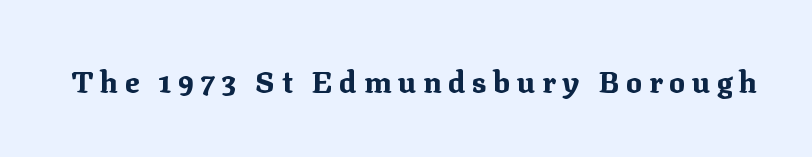
{"serif": "yes", "italic": "no", "bold": "yes", "weight": "bold", "width": "normal", "stroke_contrast": "medium", "x_height": "medium", "monospaced": "no", "underline": "no", "letter_spacing": "wide", "letter_spacing_em": 0.22, "glyph_px": 30}
